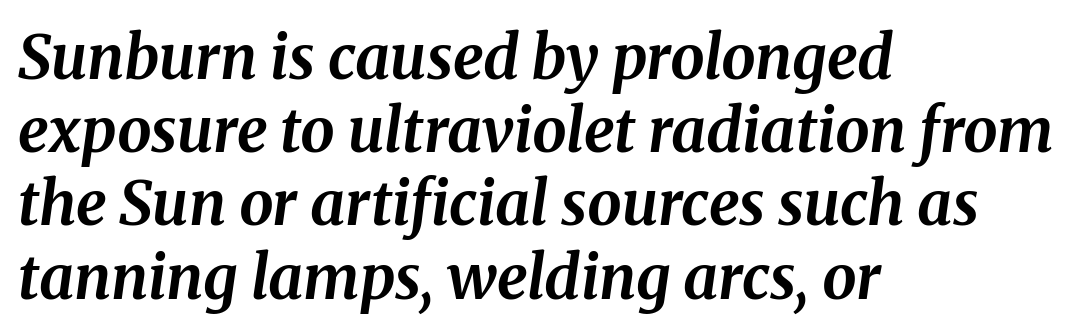
In terms of weight, the rendering is a true, heavy bold. Character widths vary here, with narrow letters taking less room than wide ones. Horizontally, the lines are justified to the leading edge only. Descenders are the only things crossing below the line.
